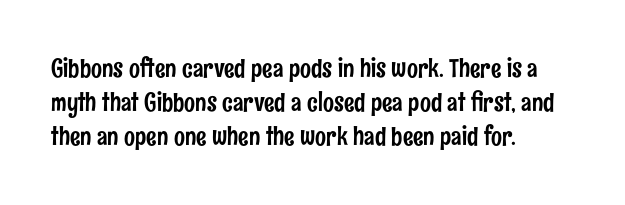
The image shows 26 px text type, upright; set left-aligned, normal line spacing (1.31x), normal letter spacing, not underlined.
